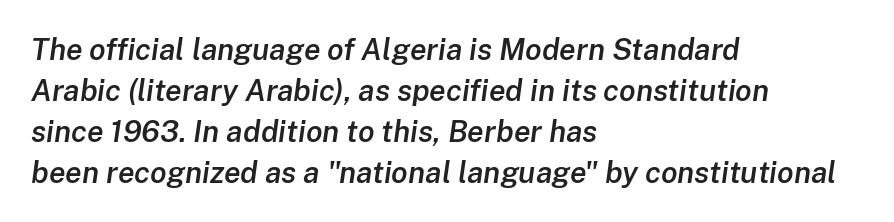
{"italic": "yes", "lean": "right", "slant_degrees": 8, "bold": "semi", "weight": "semibold", "width": "normal", "stroke_contrast": "low", "x_height": "medium", "monospaced": "no", "underline": "no", "align": "left", "line_spacing": "normal", "line_spacing_ratio": 1.37, "letter_spacing": "normal", "letter_spacing_em": 0.0, "glyph_px": 30}
